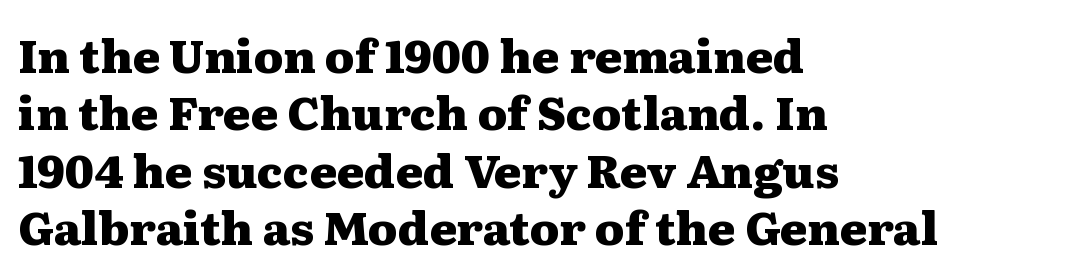
Q: Is the text bold? A: Yes.
Q: Is the text italic (slanted)? A: No, it is upright.
Q: Is the typeface a serif or a sans-serif typeface? A: Serif.
Q: Is the text underlined? A: No.
Q: How is the paragraph aligned? A: Left-aligned.
Q: Is the spacing between letters normal or unusually wide? A: Normal.
Q: Is the spacing between lines tight, normal or loose? A: Normal.
Q: Width (condensed, normal, or wide)? A: Wide.
Q: Stroke contrast? A: Medium.
Q: x-height? A: Medium.
Q: Monospaced? A: No.
